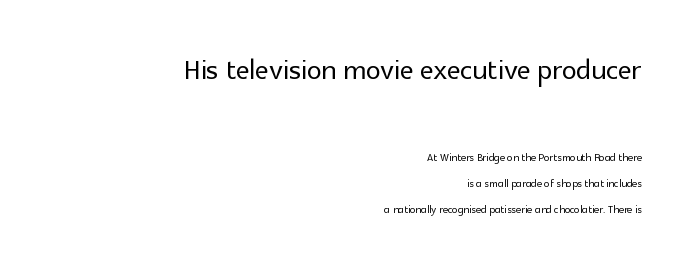
{"serif": "no", "italic": "no", "width": "normal", "x_height": "medium", "monospaced": "no", "underline": "no", "align": "right", "line_spacing_ratio": 1.86, "letter_spacing": "normal", "letter_spacing_em": 0.0, "larger_block": "first", "size_ratio": 2.64, "glyph_px": 37}
